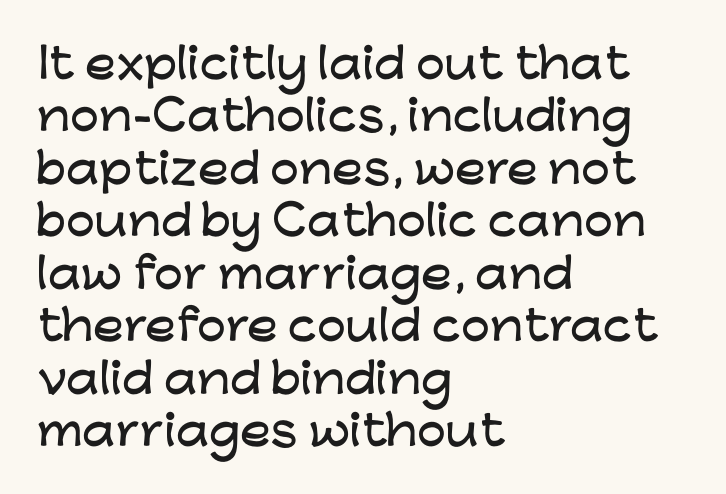
Q: Is the text italic (slanted)? A: No, it is upright.
Q: Is the typeface a serif or a sans-serif typeface? A: Sans-serif.
Q: Is the text underlined? A: No.
Q: How is the paragraph aligned? A: Left-aligned.
Q: Is the spacing between letters normal or unusually wide? A: Normal.
Q: Is the spacing between lines tight, normal or loose? A: Normal.
Q: Width (condensed, normal, or wide)? A: Wide.
Q: Stroke contrast? A: Low.
Q: x-height? A: Medium.
Q: Monospaced? A: No.
